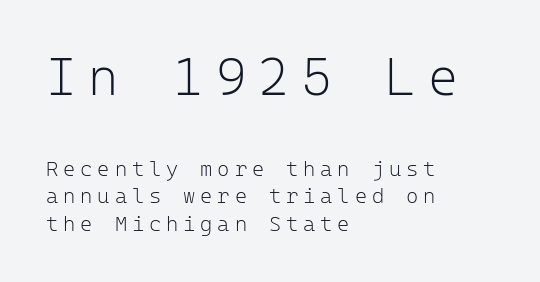
Q: Is the text bold? A: No.
Q: Is the text italic (slanted)? A: No, it is upright.
Q: Is the typeface a serif or a sans-serif typeface? A: Sans-serif.
Q: Is the text underlined? A: No.
Q: How is the paragraph aligned? A: Left-aligned.
Q: Is the spacing between letters normal or unusually wide? A: Unusually wide.
Q: Is the spacing between lines tight, normal or loose? A: Normal.
Q: Which block of text is set in a larger size, the first (top) or the second (bottom)? A: The first (top) one.
Q: Width (condensed, normal, or wide)? A: Normal.
Q: Stroke contrast? A: Low.
Q: x-height? A: Medium.
Q: Monospaced? A: Yes.
